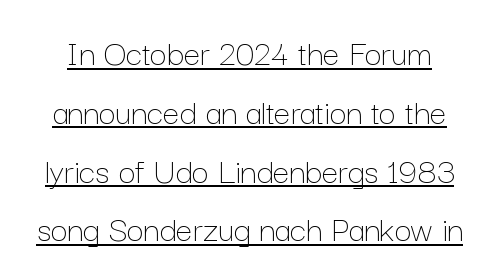
The image shows 37 px thin type, upright; set normal line spacing (1.59x), normal letter spacing, underlined; low stroke contrast and a medium x-height.
